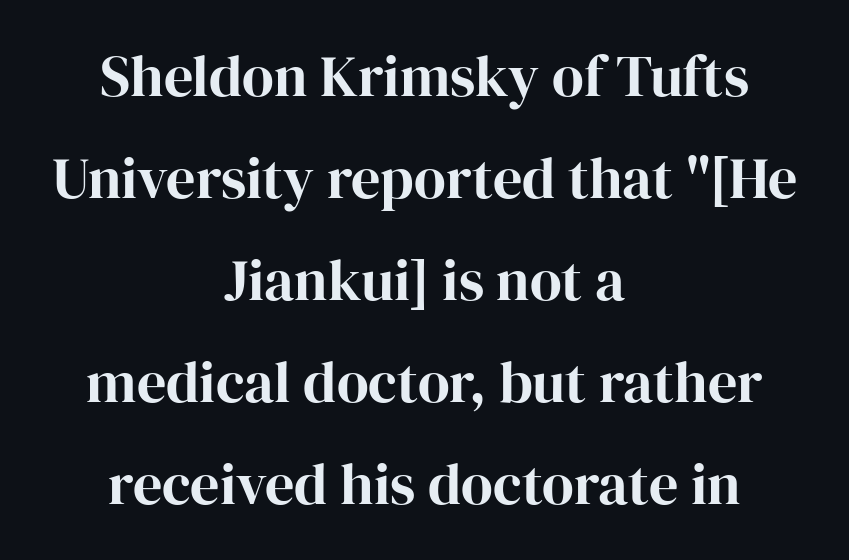
The image shows 58 px serif type, upright; set centered, line spacing 1.76x, normal letter spacing, not underlined; high stroke contrast and a medium x-height.
